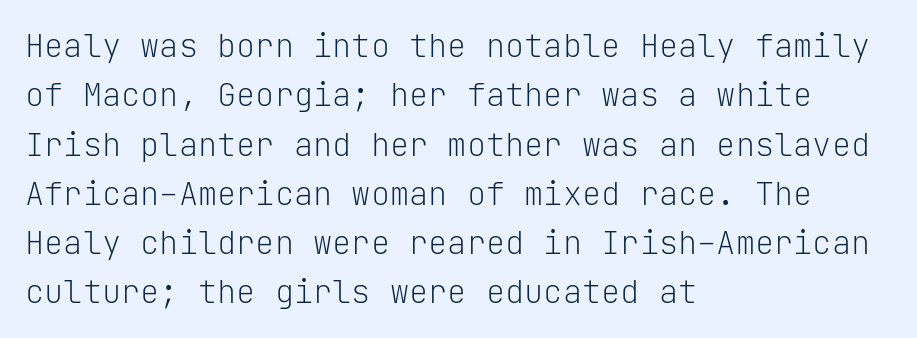
The image shows 32 px light sans-serif type, upright, monospaced; set left-aligned, normal line spacing (1.54x), normal letter spacing, not underlined; low stroke contrast and a medium x-height.
